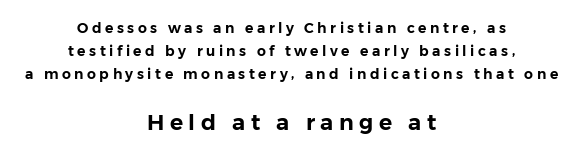
The image shows 22 px text type, upright; set centered, normal line spacing (1.66x), unusually wide letter spacing (+0.25 em), not underlined; the second (bottom) block is 1.57x larger.
